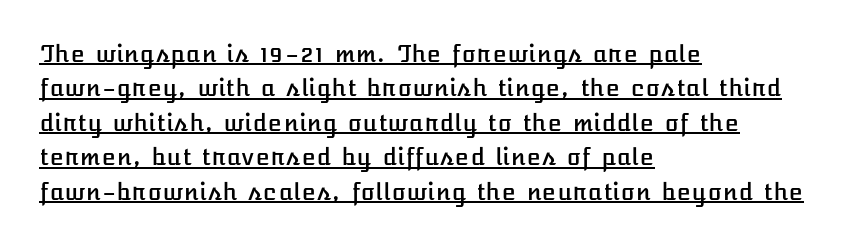
Q: Is the text italic (slanted)? A: No, it is upright.
Q: Is the text underlined? A: Yes.
Q: How is the paragraph aligned? A: Left-aligned.
Q: Is the spacing between letters normal or unusually wide? A: Normal.
Q: Is the spacing between lines tight, normal or loose? A: Normal.
